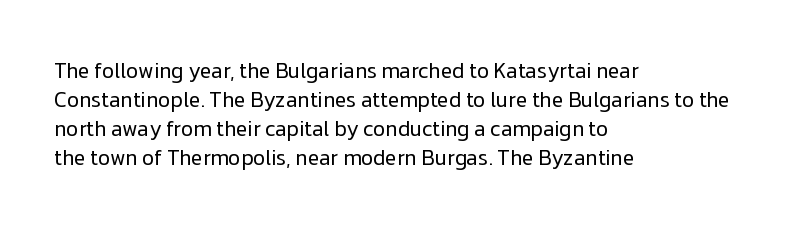
Letters rest on an invisible, unmarked baseline. Heaviness? Minimal to ordinary, like unemphasized prose. The rendering anchors every line to the left-hand side. The line-height multiplier appears to be the usual default.
